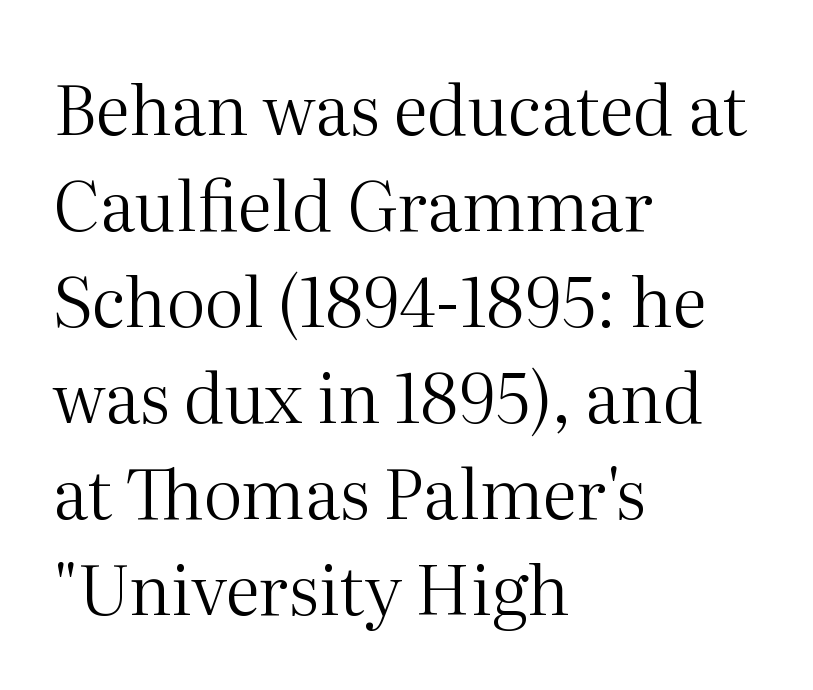
{"serif": "yes", "italic": "no", "bold": "no", "weight": "regular", "width": "normal", "stroke_contrast": "medium", "x_height": "medium", "monospaced": "no", "underline": "no", "align": "left", "line_spacing": "normal", "line_spacing_ratio": 1.39, "letter_spacing": "normal", "letter_spacing_em": 0.0, "glyph_px": 69}
